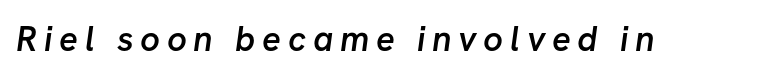
Here the designer chose a conventional face with non-uniform glyph widths. No feet cap the strokes, marking this as sans-serif type. This is the in-between weight designers call semibold or demi. Unmarked baselines from the first word to the last.
